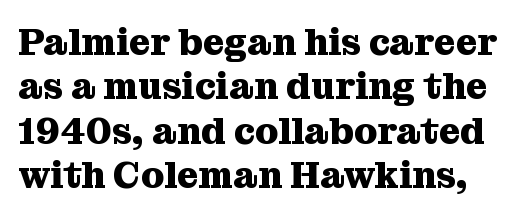
Q: Is the text bold? A: Yes.
Q: Is the text italic (slanted)? A: No, it is upright.
Q: Is the typeface a serif or a sans-serif typeface? A: Serif.
Q: Is the text underlined? A: No.
Q: Is the spacing between letters normal or unusually wide? A: Normal.
Q: Width (condensed, normal, or wide)? A: Normal.
Q: Stroke contrast? A: Medium.
Q: x-height? A: Medium.
Q: Monospaced? A: No.
